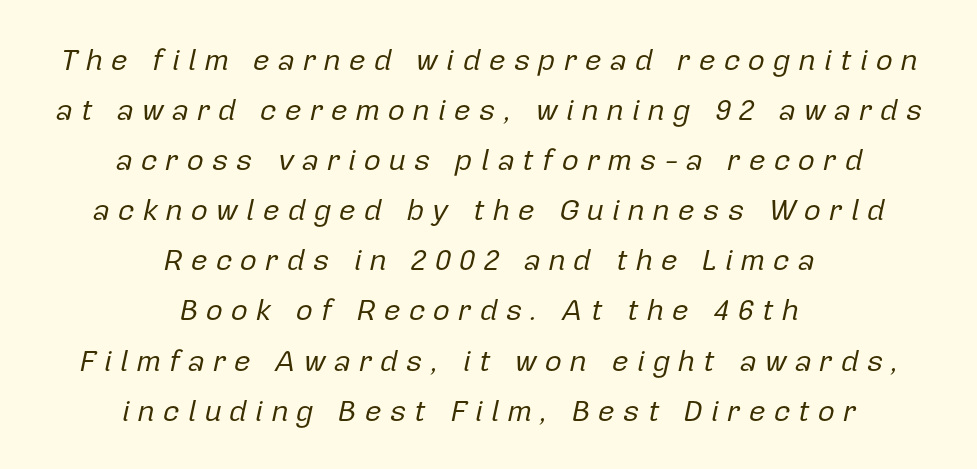
The space between consecutive lines is moderate. Caption: face not bold, strokes unweighted. The specimen omits any rule beneath the text block's lines. Layout note: lines centered.
